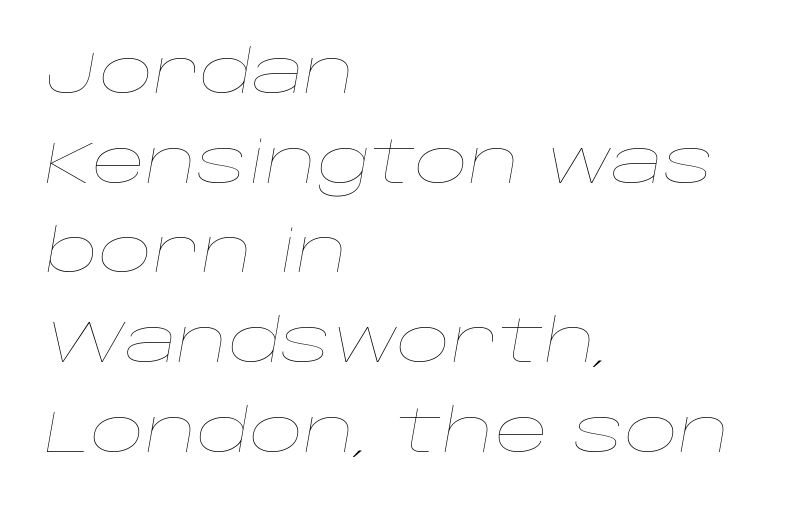
Q: Is the text bold? A: No.
Q: Is the text italic (slanted)? A: Yes, it leans right by about 10 degrees.
Q: Is the text underlined? A: No.
Q: How is the paragraph aligned? A: Left-aligned.
Q: Is the spacing between letters normal or unusually wide? A: Normal.
Q: Is the spacing between lines tight, normal or loose? A: Normal.
Q: Width (condensed, normal, or wide)? A: Wide.
Q: Stroke contrast? A: Low.
Q: x-height? A: Large.
Q: Monospaced? A: No.
